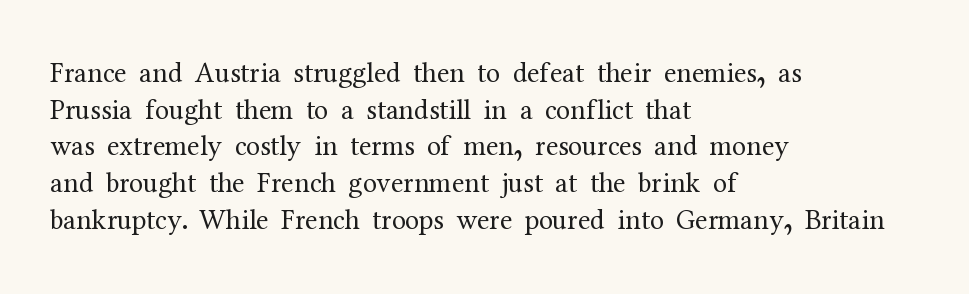
Q: Is the text bold? A: No.
Q: Is the text italic (slanted)? A: No, it is upright.
Q: Is the typeface a serif or a sans-serif typeface? A: Serif.
Q: Is the text underlined? A: No.
Q: How is the paragraph aligned? A: Left-aligned.
Q: Is the spacing between letters normal or unusually wide? A: Normal.
Q: Is the spacing between lines tight, normal or loose? A: Normal.
Q: Width (condensed, normal, or wide)? A: Normal.
Q: Stroke contrast? A: Medium.
Q: x-height? A: Medium.
Q: Monospaced? A: No.
